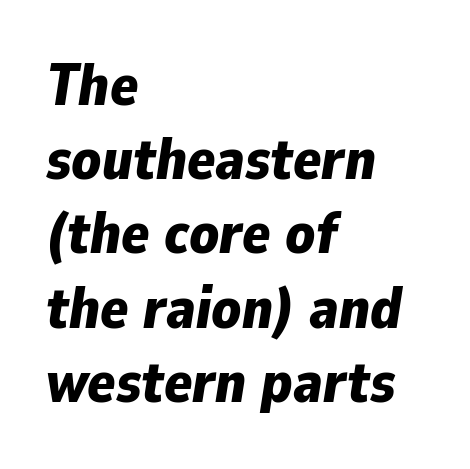
The image shows 58 px bold type, italic (leaning right); set left-aligned, normal line spacing (1.28x), normal letter spacing, not underlined; low stroke contrast and a medium x-height.
